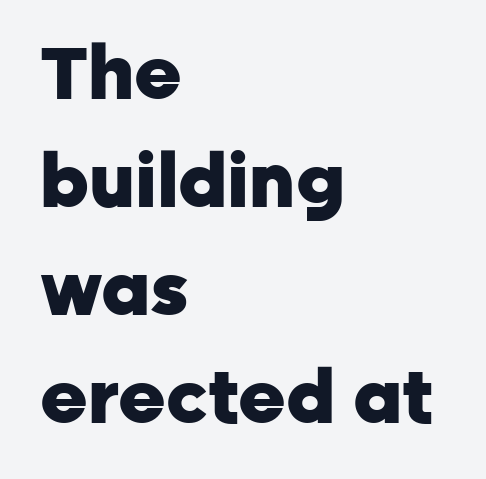
Descenders are the only things crossing below the line. Check where the strokes stop: nothing finishes them off — pure sans. Every character sits straight up, as roman type does. Students, this is bold: see how much ink each stroke carries. Each letter keeps its own natural width here, so spacing adapts to shape. The vertical gap from one line to the next is medium.
